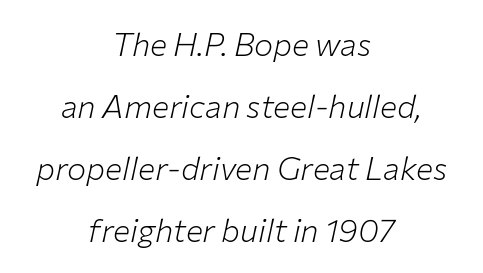
Q: Is the text bold? A: No.
Q: Is the text italic (slanted)? A: Yes, it leans right by about 12 degrees.
Q: Is the text underlined? A: No.
Q: How is the paragraph aligned? A: Centered.
Q: Is the spacing between letters normal or unusually wide? A: Normal.
Q: Is the spacing between lines tight, normal or loose? A: Loose.
Q: Width (condensed, normal, or wide)? A: Normal.
Q: Stroke contrast? A: Low.
Q: x-height? A: Medium.
Q: Monospaced? A: No.
